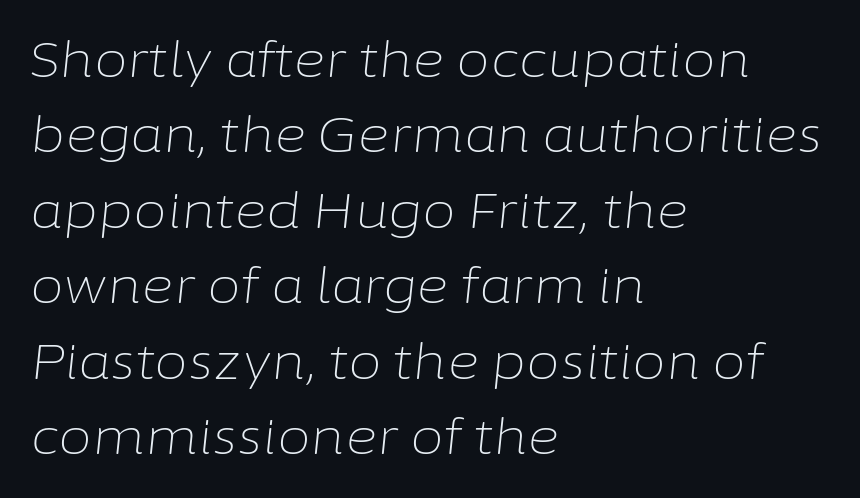
Q: Is the text bold? A: No.
Q: Is the text italic (slanted)? A: Yes, it leans right by about 6 degrees.
Q: Is the text underlined? A: No.
Q: How is the paragraph aligned? A: Left-aligned.
Q: Is the spacing between letters normal or unusually wide? A: Normal.
Q: Is the spacing between lines tight, normal or loose? A: Normal.
Q: Width (condensed, normal, or wide)? A: Normal.
Q: Stroke contrast? A: Low.
Q: x-height? A: Medium.
Q: Monospaced? A: No.
